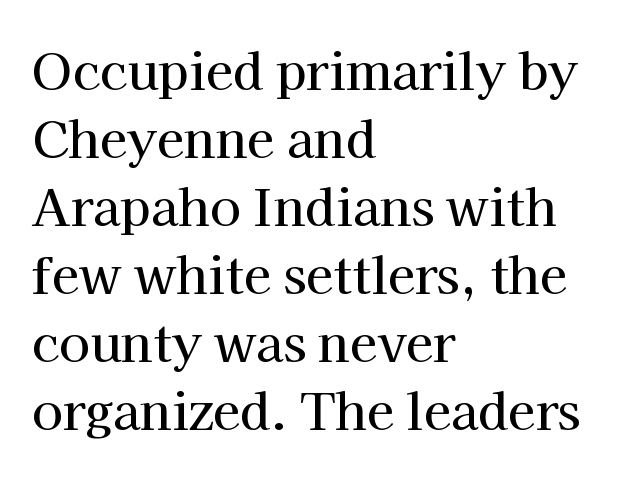
Q: Is the text italic (slanted)? A: No, it is upright.
Q: Is the typeface a serif or a sans-serif typeface? A: Serif.
Q: Is the text underlined? A: No.
Q: How is the paragraph aligned? A: Left-aligned.
Q: Is the spacing between letters normal or unusually wide? A: Normal.
Q: Is the spacing between lines tight, normal or loose? A: Normal.
Q: Width (condensed, normal, or wide)? A: Normal.
Q: Stroke contrast? A: High.
Q: x-height? A: Medium.
Q: Monospaced? A: No.
